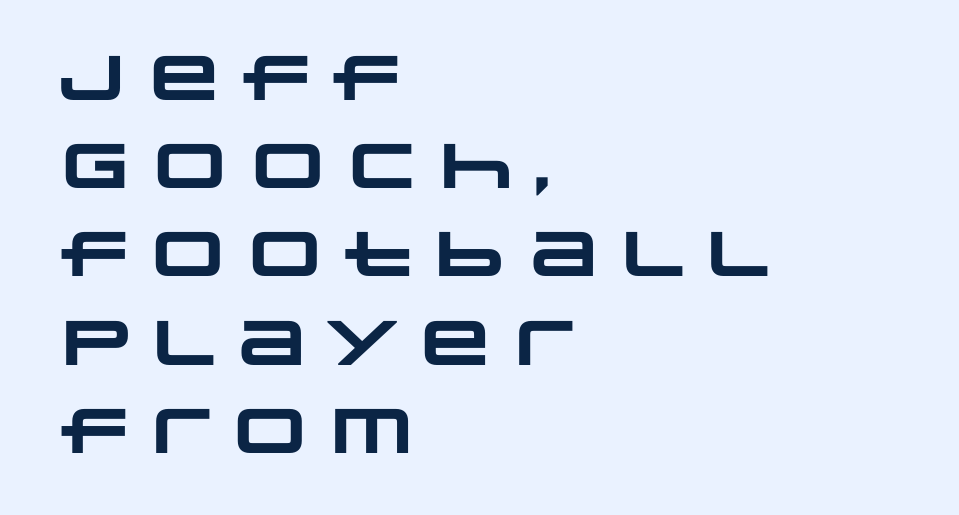
The image shows 63 px heavy, wide sans-serif type; set left-aligned, normal line spacing (1.4x), normal letter spacing, not underlined; low stroke contrast and a large x-height.
